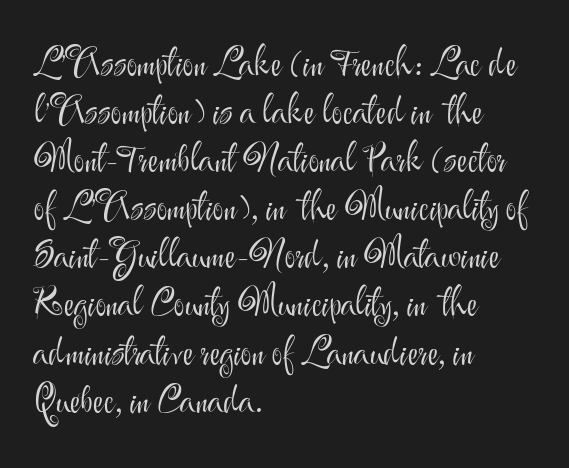
The image shows 37 px light sans-serif type; set left-aligned, normal line spacing (1.3x), normal letter spacing, not underlined; medium stroke contrast and a small x-height.
